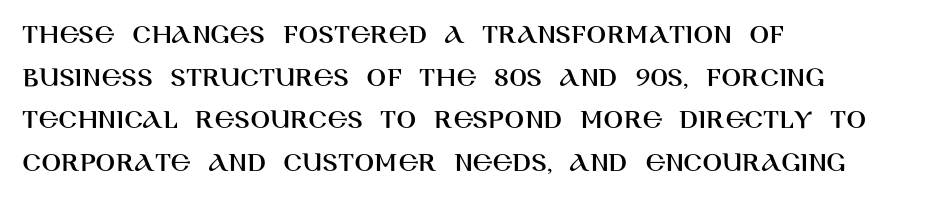
Does the lettering tilt? It doesn't — this is upright. This sample is left-justified, so line endings fall wherever the words run out. Compared with typical paragraphs, the rows here are spaced about the same. Does the type have serifs? No, each stem ends abruptly. Characters follow at the spacing the type designer built in.
